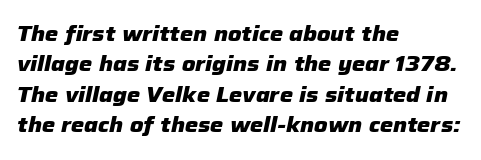
The image shows 21 px bold type, italic (leaning right); set left-aligned, normal line spacing (1.45x), normal letter spacing, not underlined.
